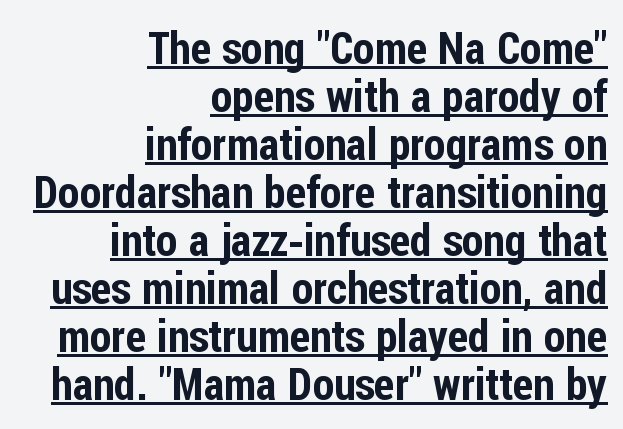
The image shows 44 px condensed sans-serif type, upright; set right-aligned, tight line spacing (1.09x), normal letter spacing, underlined; low stroke contrast and a medium x-height.
